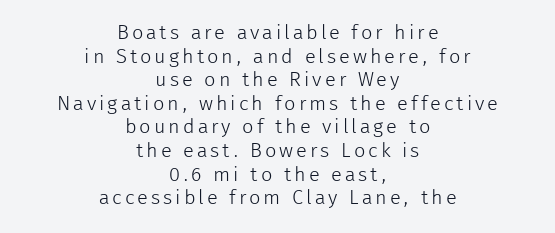
{"italic": "no", "bold": "no", "underline": "no", "align": "center", "line_spacing_ratio": 1.18, "glyph_px": 20}
